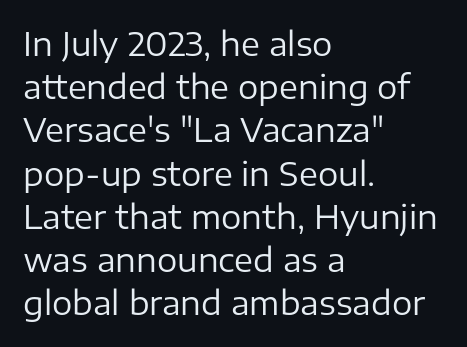
{"serif": "no", "italic": "no", "bold": "no", "weight": "regular", "width": "normal", "stroke_contrast": "low", "x_height": "medium", "monospaced": "no", "underline": "no", "align": "left", "line_spacing": "normal", "line_spacing_ratio": 1.35, "letter_spacing": "normal", "letter_spacing_em": 0.0, "glyph_px": 32}
